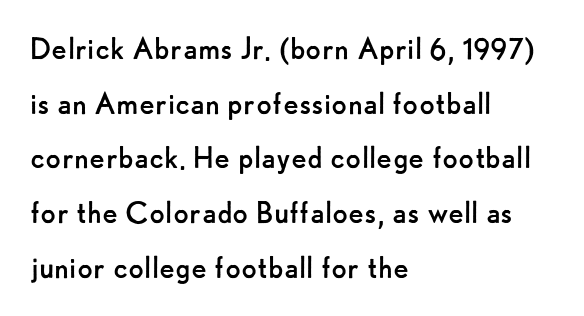
This sample uses plain, unmodified letter spacing. These lines are set flush left with a ragged right edge. Honestly, the row spacing looks completely unremarkable. Type style note: lacks serifs. Each row of text sits above clean, open space. This reads as an unemphasized weight, regular at the heaviest.
